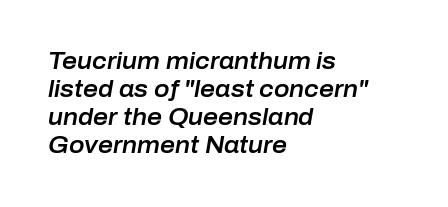
The image shows 23 px text type, italic (leaning right); set left-aligned, line spacing 1.22x, normal letter spacing, not underlined.
